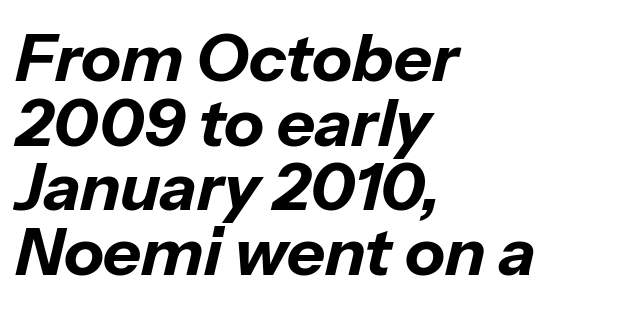
Line beginnings align vertically; line endings do not. The passage shown stacks its lines with hardly any gap. Underlining? Definitely not there. Is this a fixed-width face? No — the glyphs have proportional, varying widths. Spacing between characters is what you'd get straight out of the box. Italic? Definitely — the glyphs are oblique.
